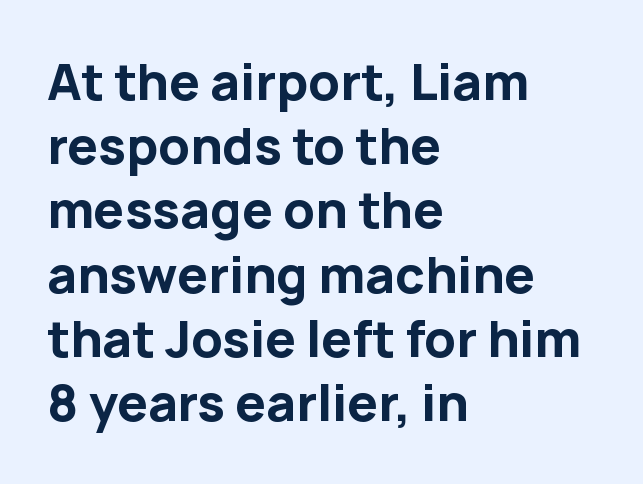
Q: Is the text bold? A: Yes.
Q: Is the text italic (slanted)? A: No, it is upright.
Q: Is the typeface a serif or a sans-serif typeface? A: Sans-serif.
Q: Is the text underlined? A: No.
Q: How is the paragraph aligned? A: Left-aligned.
Q: Is the spacing between letters normal or unusually wide? A: Normal.
Q: Is the spacing between lines tight, normal or loose? A: Normal.
Q: Width (condensed, normal, or wide)? A: Normal.
Q: Stroke contrast? A: Low.
Q: x-height? A: Medium.
Q: Monospaced? A: No.
